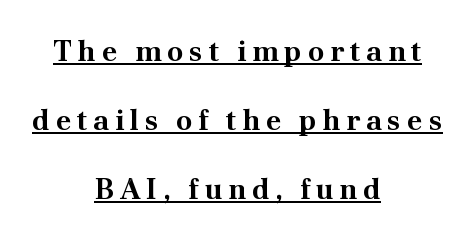
The leading is generous, giving the passage an open texture. Horizontal alignment here is central, giving a formal, balanced look. Font category for this specimen: serif. You can tell it's not italic because the verticals are truly vertical. The rendering inserts visible extra space after every character. These words are printed bold, with thick strokes throughout.
